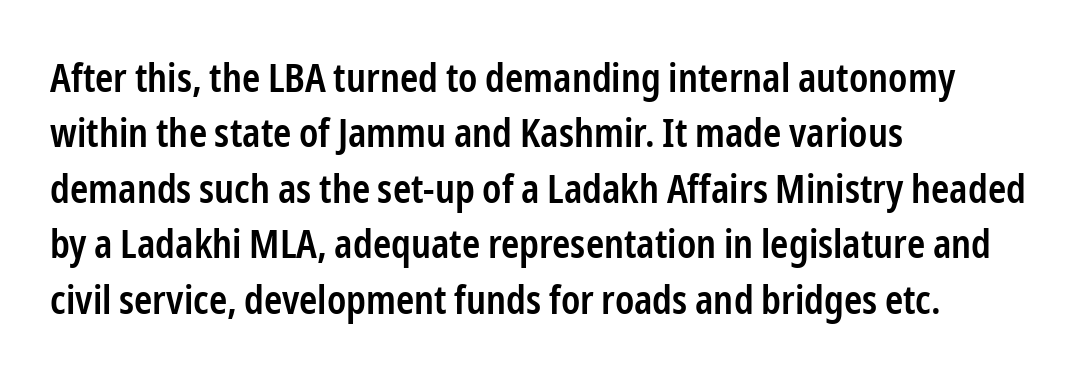
Q: Is the text bold? A: Semi-bold.
Q: Is the text italic (slanted)? A: No, it is upright.
Q: Is the typeface a serif or a sans-serif typeface? A: Sans-serif.
Q: Is the text underlined? A: No.
Q: How is the paragraph aligned? A: Left-aligned.
Q: Is the spacing between letters normal or unusually wide? A: Normal.
Q: Is the spacing between lines tight, normal or loose? A: Normal.
Q: Width (condensed, normal, or wide)? A: Condensed.
Q: Stroke contrast? A: Low.
Q: x-height? A: Medium.
Q: Monospaced? A: No.
